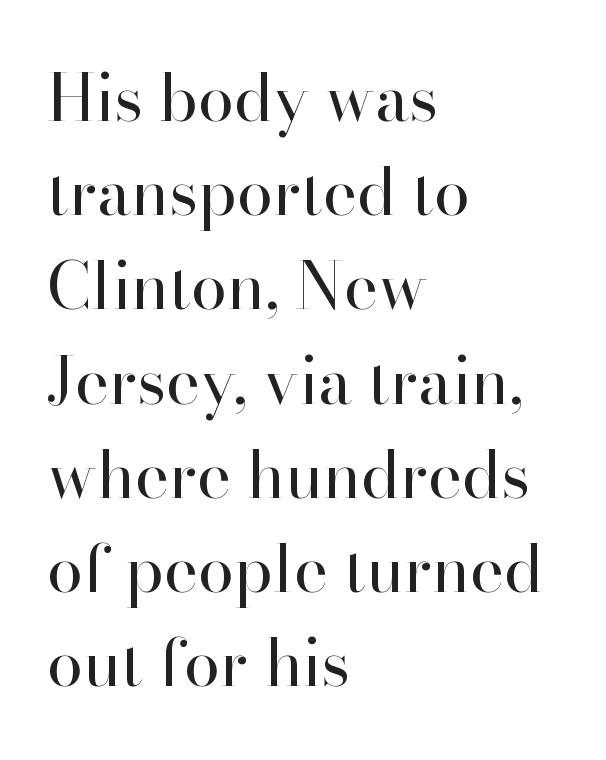
{"serif": "yes", "italic": "no", "bold": "no", "weight": "regular", "width": "normal", "stroke_contrast": "high", "x_height": "small", "monospaced": "no", "underline": "no", "align": "left", "line_spacing": "normal", "line_spacing_ratio": 1.45, "letter_spacing": "normal", "letter_spacing_em": 0.0, "glyph_px": 65}
